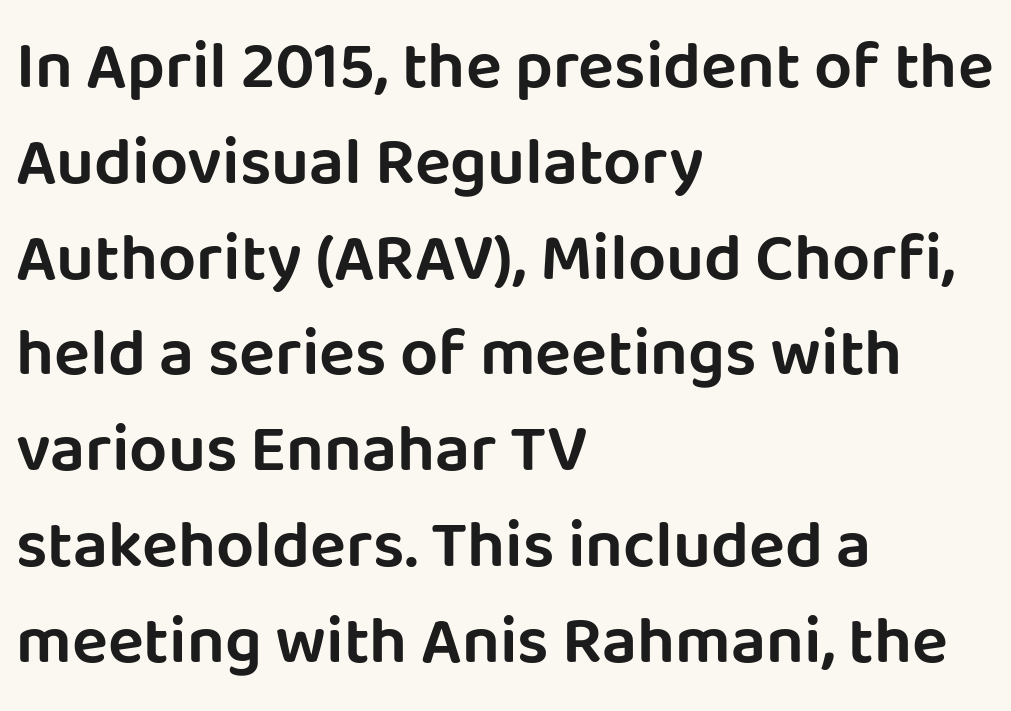
The image shows 67 px sans-serif type, upright; set left-aligned, normal line spacing (1.43x), normal letter spacing, not underlined; low stroke contrast and a large x-height.
